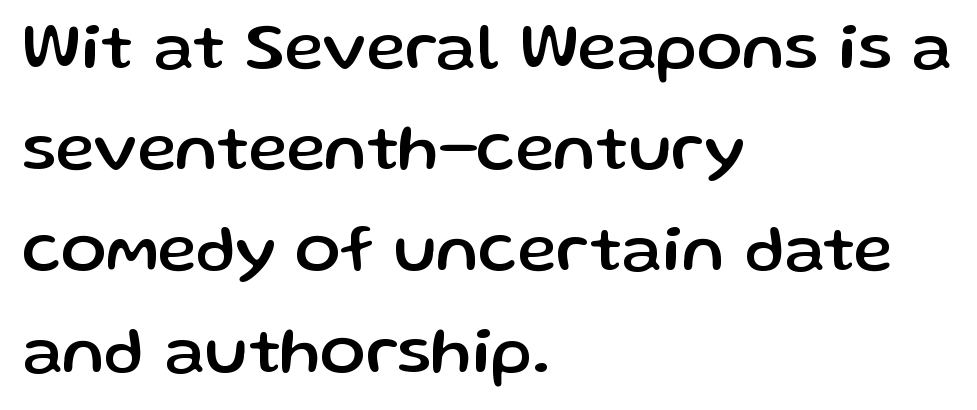
{"serif": "no", "italic": "no", "width": "normal", "stroke_contrast": "low", "x_height": "medium", "monospaced": "no", "underline": "no", "align": "left", "line_spacing": "normal", "line_spacing_ratio": 1.51, "letter_spacing": "normal", "letter_spacing_em": 0.0, "glyph_px": 67}
